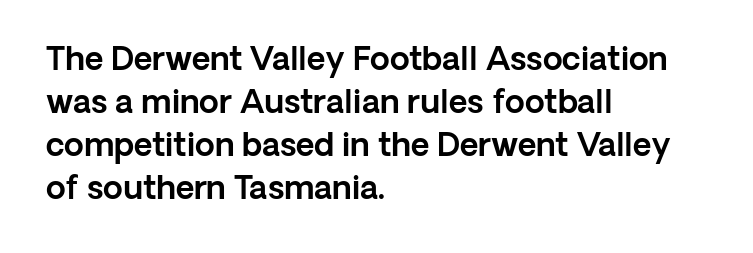
Ordinary non-slanted type is in use. The rendering keeps characters at their native spacing. Regarding leading, the lines here are spaced in the standard way. In terms of letterform style, serifs are entirely absent. This sample is left-justified, so line endings fall wherever the words run out.
